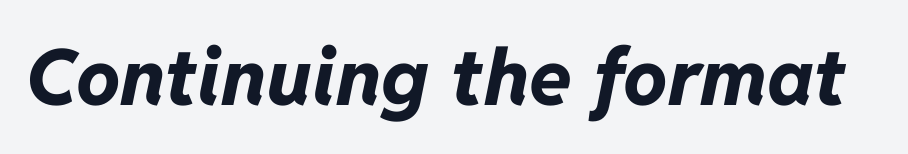
Notice how thick the strokes are: this is what a full bold looks like. There is no visible air inserted between adjacent glyphs. Do the characters align in a grid? No, the font is proportional. If you drew a line through each stem, it would be angled. The specimen omits any rule beneath the text block's lines.
